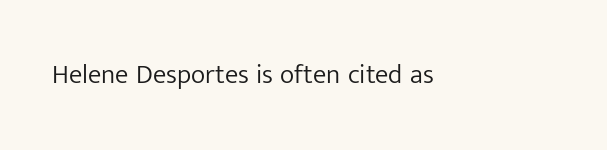
Q: Is the text bold? A: No.
Q: Is the text italic (slanted)? A: No, it is upright.
Q: Is the text underlined? A: No.
Q: Is the spacing between letters normal or unusually wide? A: Normal.
